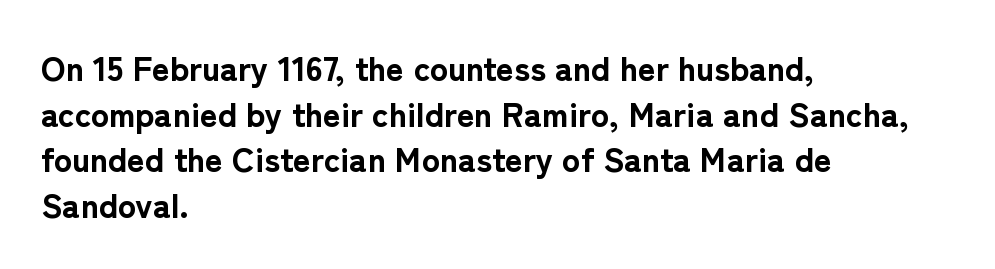
Every character sits straight up, as roman type does. The rendering uses natural spacing where letterforms have individual widths. What kind of face is this? One without serifs — a sans. How are the letters spaced? Ordinarily, with no added tracking. Whoever set this chose a conventional vertical rhythm.
